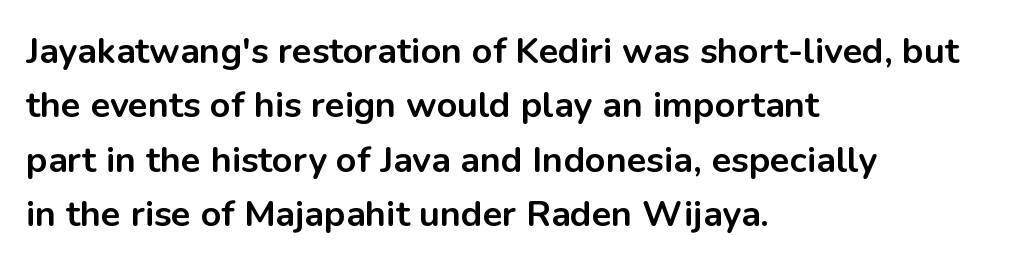
Q: Is the text bold? A: Yes.
Q: Is the text italic (slanted)? A: No, it is upright.
Q: Is the typeface a serif or a sans-serif typeface? A: Sans-serif.
Q: Is the text underlined? A: No.
Q: How is the paragraph aligned? A: Left-aligned.
Q: Is the spacing between letters normal or unusually wide? A: Normal.
Q: Is the spacing between lines tight, normal or loose? A: Normal.
Q: Width (condensed, normal, or wide)? A: Normal.
Q: Stroke contrast? A: Low.
Q: x-height? A: Medium.
Q: Monospaced? A: No.
